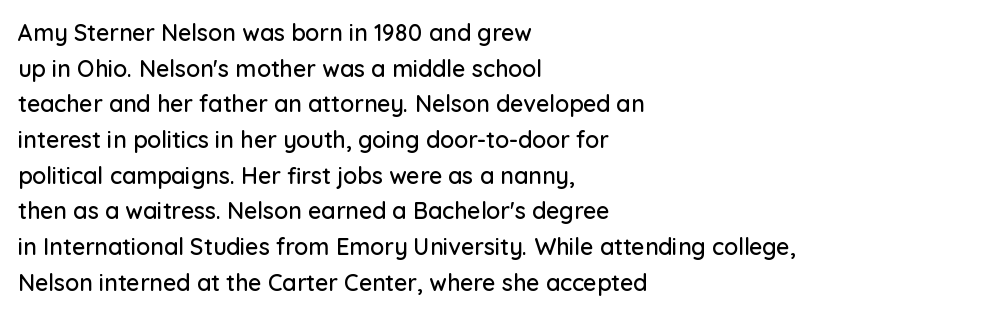
The image shows 23 px text type, upright; set left-aligned, normal line spacing (1.55x), normal letter spacing, not underlined.
